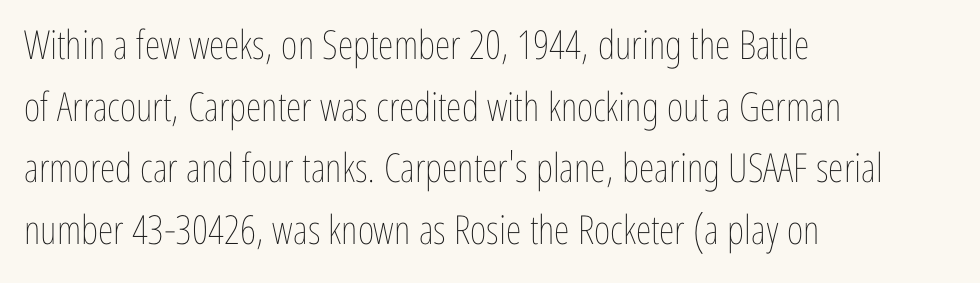
The image shows 40 px thin, condensed type, upright; set left-aligned, normal line spacing (1.54x), normal letter spacing, not underlined; low stroke contrast and a medium x-height.
